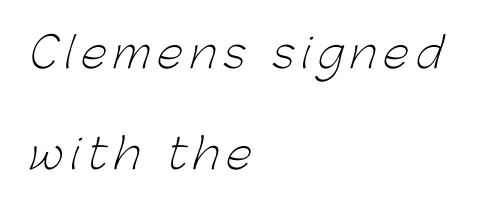
Honestly, there is no underline to notice here at all. Weight: regular or lighter. These lines stack with their left ends in a neat column. The letters advance in unequal steps, a hallmark of proportional type.
